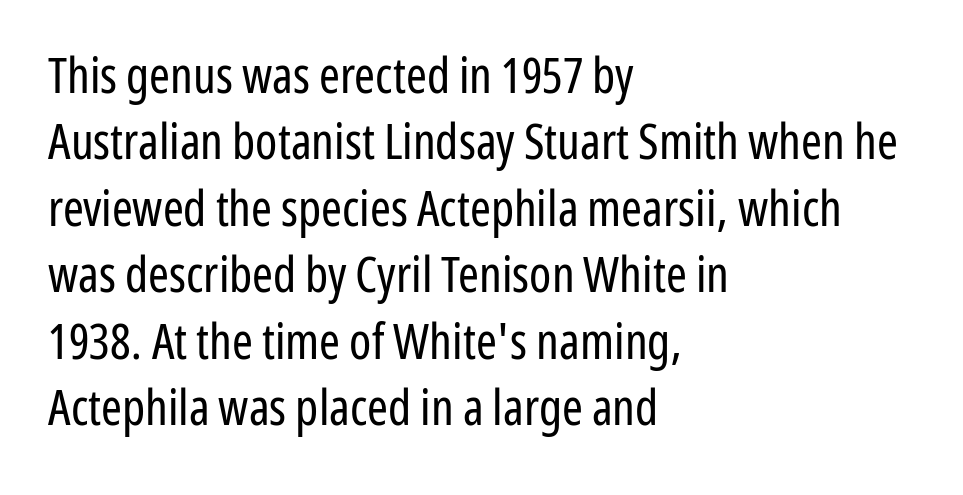
The image shows 50 px regular-weight, condensed sans-serif type, upright; set left-aligned, normal line spacing (1.33x), normal letter spacing, not underlined; low stroke contrast and a medium x-height.
